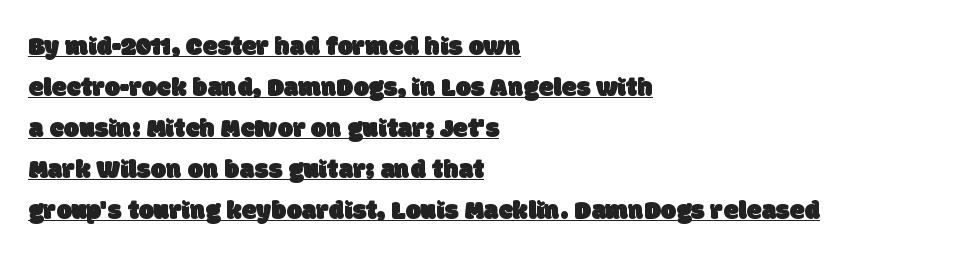
Q: Is the text underlined? A: Yes.
Q: How is the paragraph aligned? A: Left-aligned.
Q: Is the spacing between letters normal or unusually wide? A: Normal.
Q: Is the spacing between lines tight, normal or loose? A: Normal.
